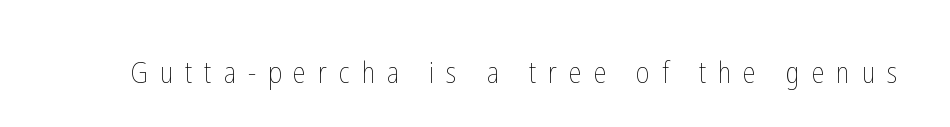
Stroke thickness stays within the range of a standard reading face or lighter. Style check: upright. The strip under each line holds only bare page. There is plenty of visible air inserted between adjacent glyphs.
